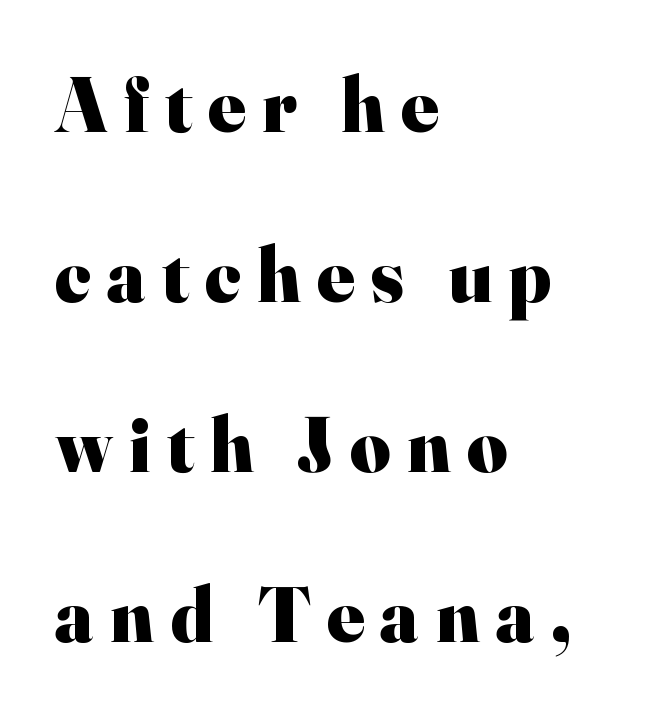
The typeface chosen for these lines features serifs. These lines are set flush left with a ragged right edge. This rendering features lettering with no underline. Unlike italic type, these characters show no tilt at all.
